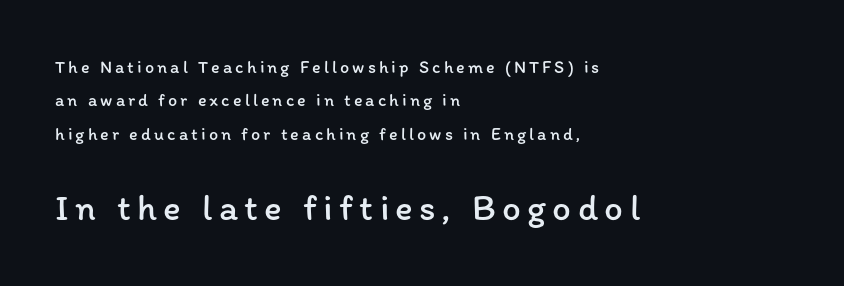
The image shows 37 px regular-weight type, upright; set left-aligned, line spacing 1.85x, not underlined; the second (bottom) block is 2.06x larger; low stroke contrast and a medium x-height.
